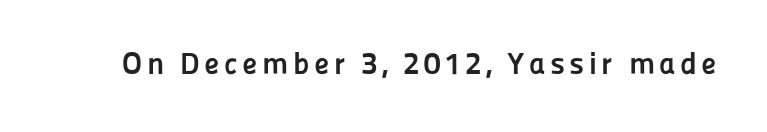
Q: Is the text bold? A: Yes.
Q: Is the text italic (slanted)? A: No, it is upright.
Q: Is the typeface a serif or a sans-serif typeface? A: Sans-serif.
Q: Is the text underlined? A: No.
Q: Width (condensed, normal, or wide)? A: Normal.
Q: Stroke contrast? A: Low.
Q: x-height? A: Medium.
Q: Monospaced? A: No.
